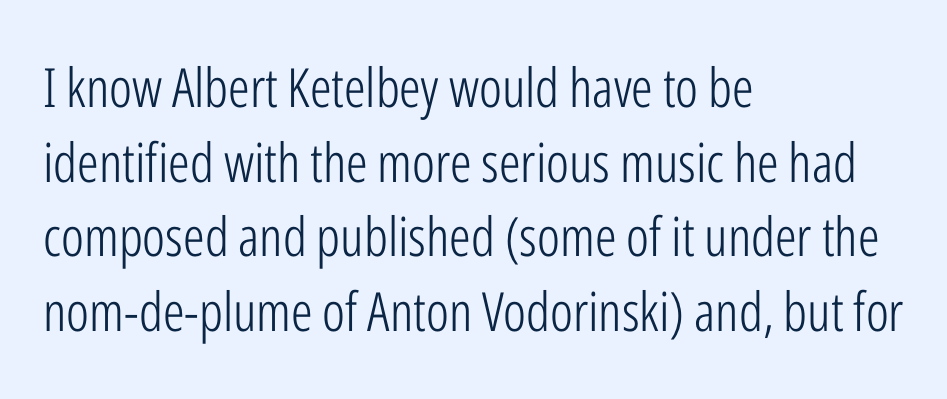
The image shows 54 px light, condensed sans-serif type, upright; set left-aligned, normal line spacing (1.38x), normal letter spacing, not underlined; low stroke contrast and a medium x-height.
